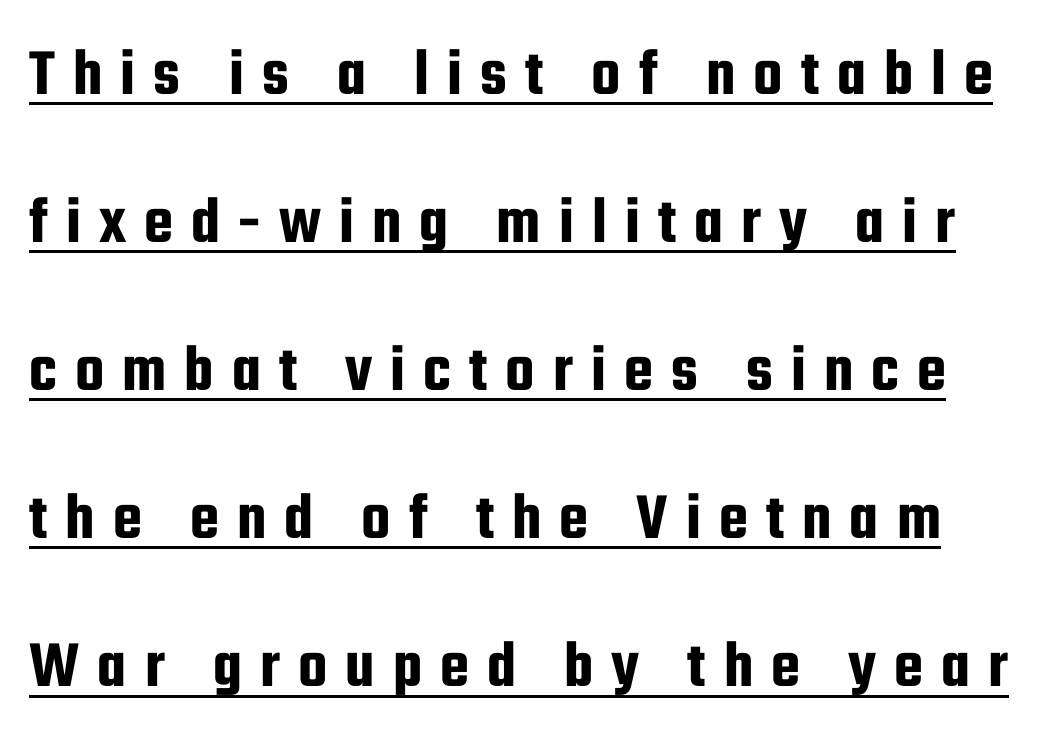
{"serif": "no", "italic": "no", "width": "condensed", "stroke_contrast": "low", "x_height": "medium", "monospaced": "no", "underline": "yes", "line_spacing": "loose", "line_spacing_ratio": 2.21, "letter_spacing": "wide", "letter_spacing_em": 0.27, "glyph_px": 67}
